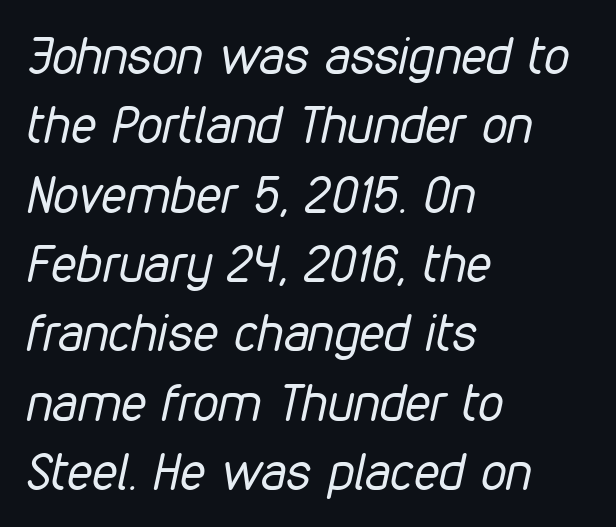
The image shows 51 px regular-weight, condensed type, italic (leaning right); set left-aligned, normal line spacing (1.36x), normal letter spacing, not underlined; low stroke contrast and a medium x-height.
